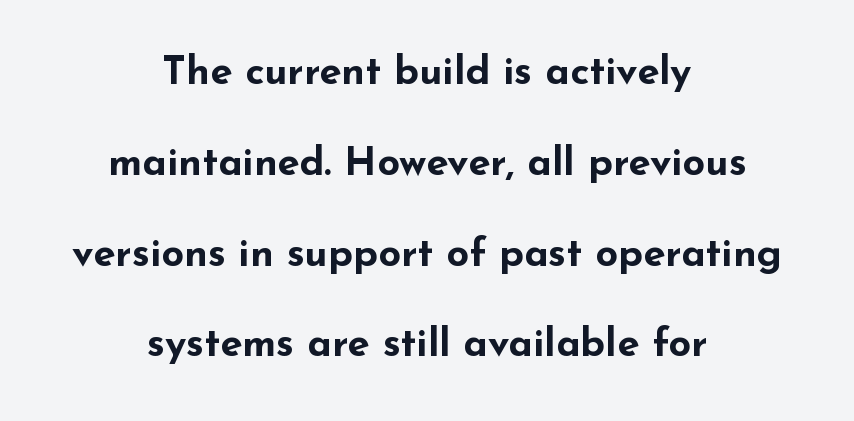
Q: Is the text bold? A: Yes.
Q: Is the text italic (slanted)? A: No, it is upright.
Q: Is the typeface a serif or a sans-serif typeface? A: Sans-serif.
Q: Is the text underlined? A: No.
Q: How is the paragraph aligned? A: Centered.
Q: Is the spacing between letters normal or unusually wide? A: Normal.
Q: Is the spacing between lines tight, normal or loose? A: Loose.
Q: Width (condensed, normal, or wide)? A: Wide.
Q: Stroke contrast? A: Low.
Q: x-height? A: Small.
Q: Monospaced? A: No.
